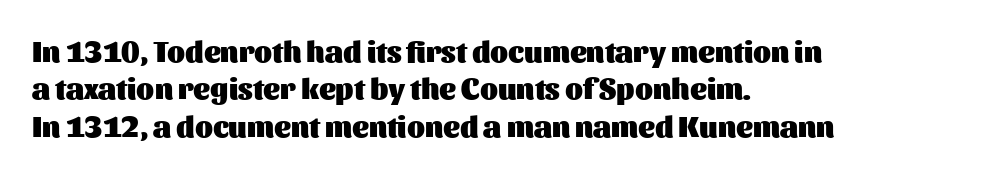
{"serif": "no", "italic": "no", "bold": "yes", "weight": "heavy", "width": "normal", "stroke_contrast": "medium", "x_height": "medium", "monospaced": "no", "underline": "no", "align": "left", "line_spacing": "normal", "line_spacing_ratio": 1.29, "letter_spacing": "normal", "letter_spacing_em": 0.0, "glyph_px": 29}
